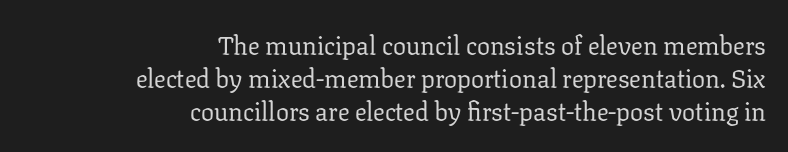
{"italic": "no", "bold": "no", "underline": "no", "align": "right", "line_spacing": "normal", "line_spacing_ratio": 1.27, "letter_spacing": "normal", "letter_spacing_em": 0.0, "glyph_px": 26}
